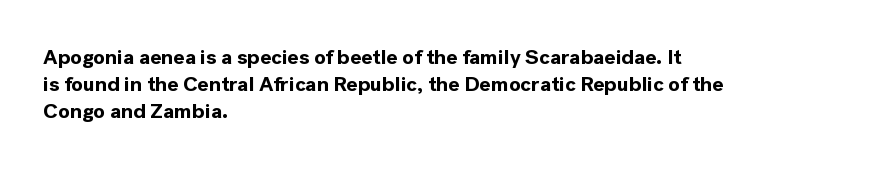
The space directly below the letters is spotless. In terms of leading, this rendering sits right in the middle. Notice how the stems are strictly vertical — no italics here. Honestly, the letter spacing is just normal — you wouldn't notice it. Typesetter's note: full bold, strokes at maximum text heaviness.
